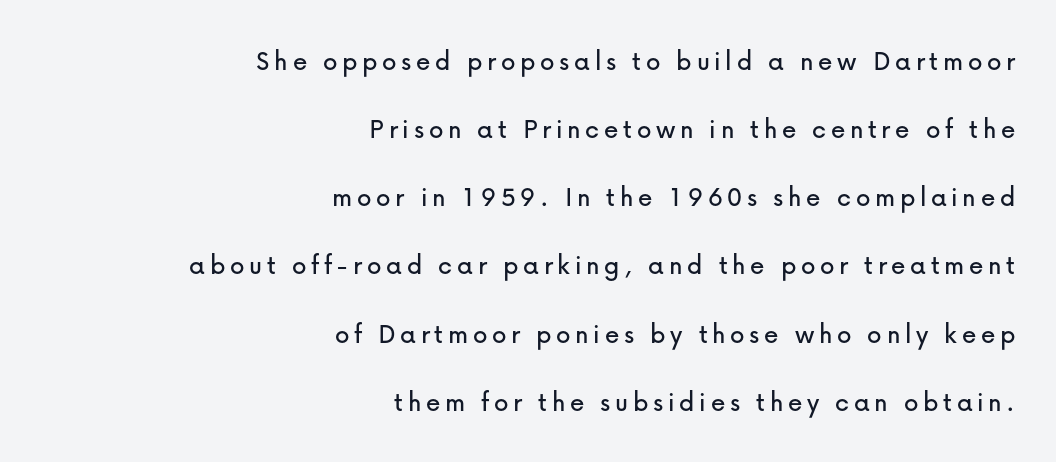
Q: Is the text italic (slanted)? A: No, it is upright.
Q: Is the typeface a serif or a sans-serif typeface? A: Sans-serif.
Q: Is the text underlined? A: No.
Q: How is the paragraph aligned? A: Right-aligned.
Q: Is the spacing between lines tight, normal or loose? A: Loose.
Q: Width (condensed, normal, or wide)? A: Normal.
Q: Stroke contrast? A: Low.
Q: x-height? A: Medium.
Q: Monospaced? A: No.
